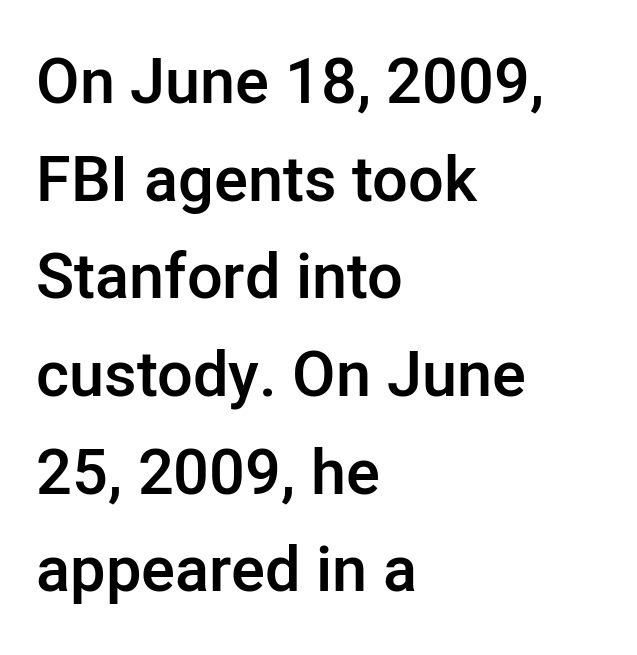
The image shows 63 px semibold sans-serif type, upright; set left-aligned, normal line spacing (1.55x), normal letter spacing, not underlined; low stroke contrast and a medium x-height.
